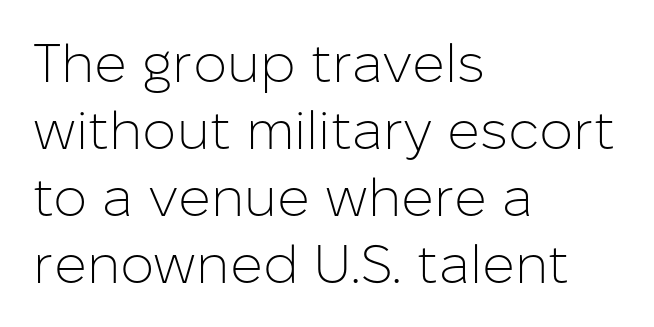
You could call the tracking neutral — neither tight nor loose. Here the designer chose a conventional face with non-uniform glyph widths. The passage shown is not underscored anywhere. Upright lettering throughout.
